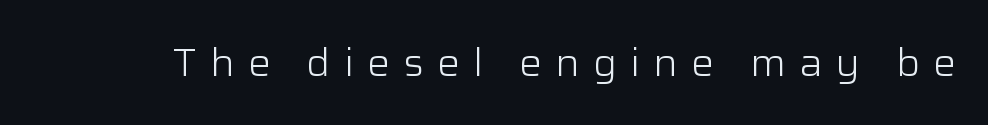
Is this a fixed-width face? No — the glyphs have proportional, varying widths. The typeface chosen for these lines omits serifs. This rendering features lettering with no underline. Weight: in the light-to-regular range.
